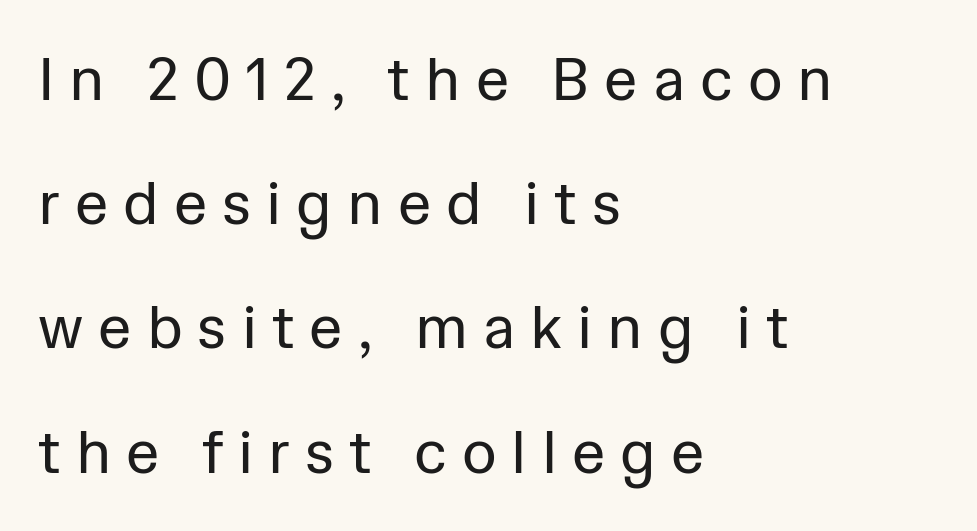
{"serif": "no", "italic": "no", "bold": "no", "weight": "regular", "width": "normal", "stroke_contrast": "low", "x_height": "medium", "monospaced": "no", "underline": "no", "align": "left", "line_spacing": "loose", "line_spacing_ratio": 2.07, "letter_spacing": "wide", "letter_spacing_em": 0.25, "glyph_px": 60}
